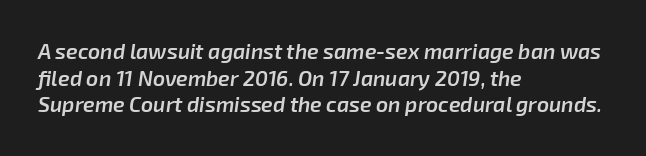
Q: Is the text bold? A: Semi-bold.
Q: Is the text italic (slanted)? A: Yes, it leans right by about 8 degrees.
Q: Is the text underlined? A: No.
Q: How is the paragraph aligned? A: Left-aligned.
Q: Is the spacing between letters normal or unusually wide? A: Normal.
Q: Is the spacing between lines tight, normal or loose? A: Normal.
